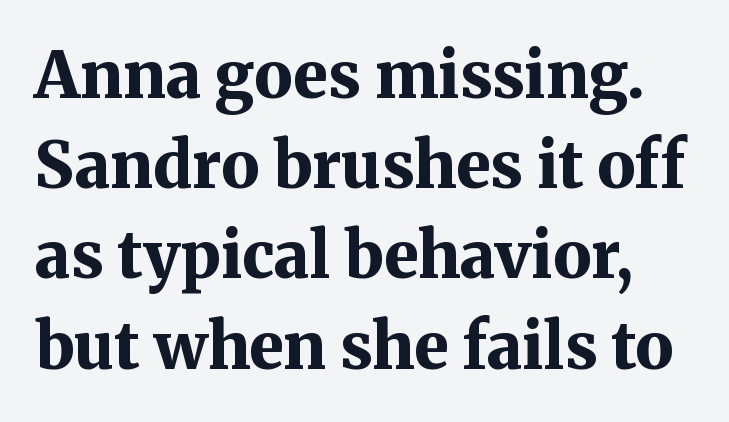
Small tapered or slab feet sit at the stroke ends, so this counts as serif. Upright lettering throughout. Strokes here are thick enough to call this a true bold. Varying glyph widths throughout — classic text-font behaviour.
